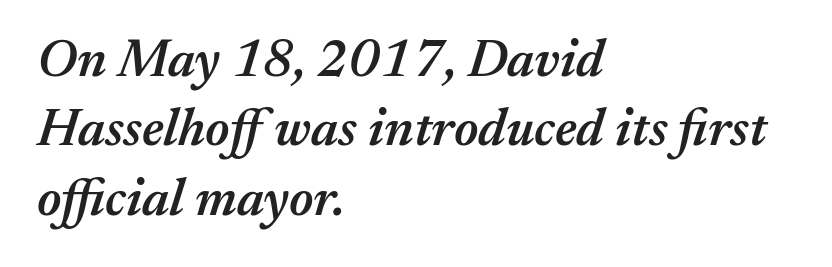
{"italic": "yes", "lean": "right", "slant_degrees": 17, "bold": "semi", "weight": "semibold", "width": "normal", "stroke_contrast": "medium", "x_height": "medium", "monospaced": "no", "underline": "no", "align": "left", "line_spacing": "normal", "line_spacing_ratio": 1.31, "letter_spacing": "normal", "letter_spacing_em": 0.0, "glyph_px": 53}
